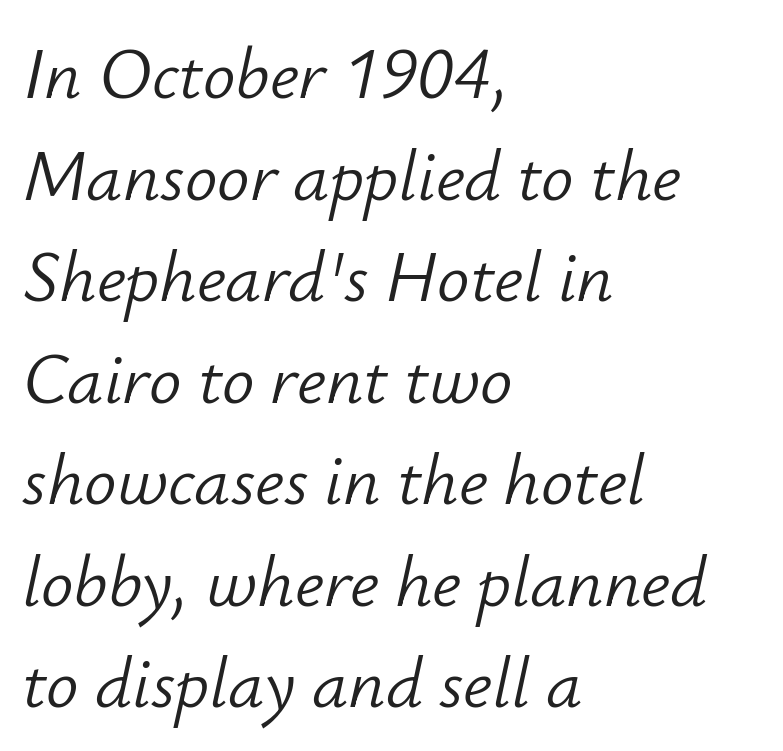
The image shows 72 px light type, italic (leaning right); set left-aligned, normal line spacing (1.41x), normal letter spacing, not underlined; low stroke contrast and a small x-height.
